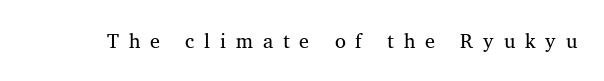
The image shows 20 px text type, upright; set unusually wide letter spacing (+0.49 em), not underlined.
